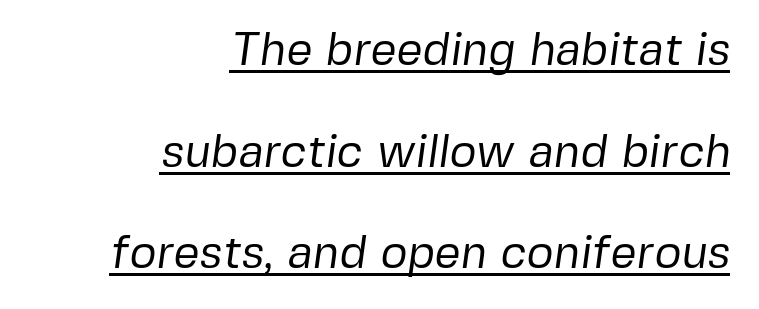
Q: Is the text bold? A: No.
Q: Is the typeface a serif or a sans-serif typeface? A: Sans-serif.
Q: Is the text underlined? A: Yes.
Q: How is the paragraph aligned? A: Right-aligned.
Q: Is the spacing between letters normal or unusually wide? A: Normal.
Q: Is the spacing between lines tight, normal or loose? A: Loose.
Q: Width (condensed, normal, or wide)? A: Normal.
Q: Stroke contrast? A: Low.
Q: x-height? A: Medium.
Q: Monospaced? A: No.
